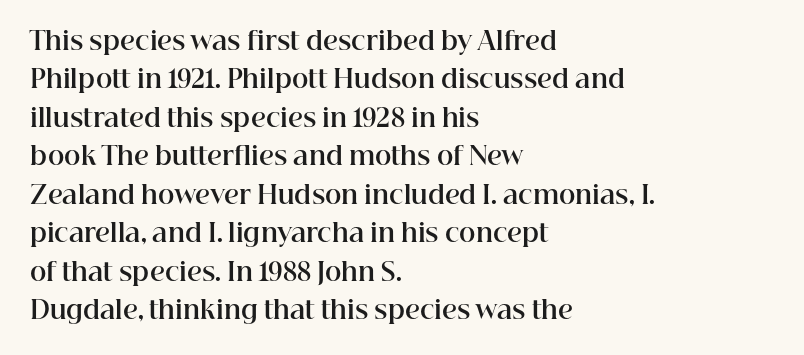
Here the glyphs are tracked normally, forming tight word shapes. Does the weight exceed regular? Yes, all the way to bold. The text block is weighted toward the left margin, trailing off unevenly rightward. Style check: upright. Notice how descenders clear the ascenders below comfortably — that's standard leading. Glance below the letters and you will spot only blank space.
